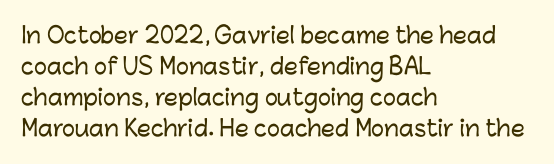
{"italic": "no", "underline": "no", "align": "left", "line_spacing": "normal", "line_spacing_ratio": 1.41, "letter_spacing": "normal", "letter_spacing_em": 0.0, "glyph_px": 22}
